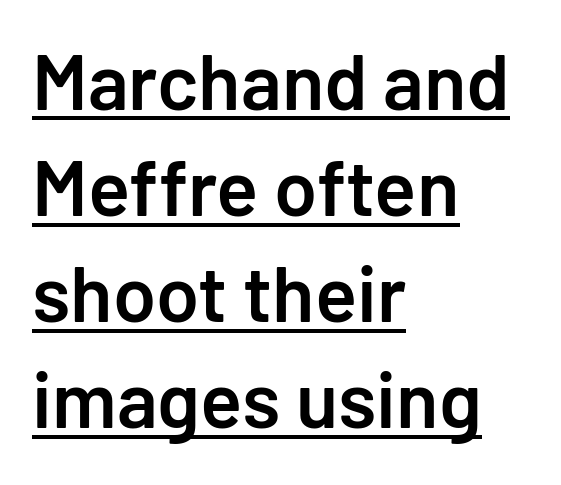
Q: Is the text bold? A: Semi-bold.
Q: Is the text italic (slanted)? A: No, it is upright.
Q: Is the typeface a serif or a sans-serif typeface? A: Sans-serif.
Q: Is the text underlined? A: Yes.
Q: How is the paragraph aligned? A: Left-aligned.
Q: Is the spacing between letters normal or unusually wide? A: Normal.
Q: Is the spacing between lines tight, normal or loose? A: Normal.
Q: Width (condensed, normal, or wide)? A: Normal.
Q: Stroke contrast? A: Low.
Q: x-height? A: Medium.
Q: Monospaced? A: No.
